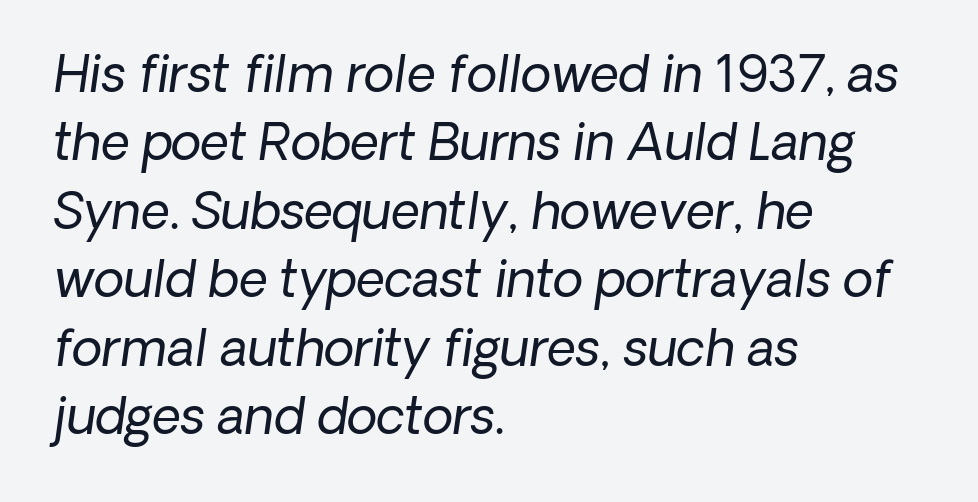
{"italic": "yes", "lean": "right", "slant_degrees": 8, "bold": "no", "weight": "regular", "width": "normal", "stroke_contrast": "low", "x_height": "medium", "monospaced": "no", "underline": "no", "align": "left", "line_spacing": "normal", "line_spacing_ratio": 1.37, "letter_spacing": "normal", "letter_spacing_em": 0.0, "glyph_px": 50}
